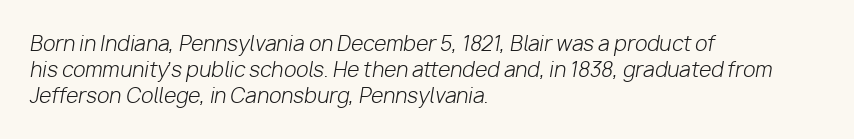
{"italic": "yes", "lean": "right", "slant_degrees": 10, "bold": "no", "underline": "no", "align": "left", "line_spacing": "normal", "line_spacing_ratio": 1.29, "letter_spacing": "normal", "letter_spacing_em": 0.0, "glyph_px": 20}
